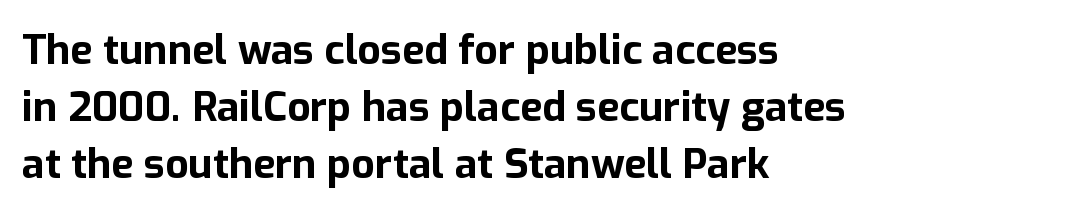
{"serif": "no", "italic": "no", "bold": "yes", "weight": "bold", "width": "normal", "stroke_contrast": "low", "x_height": "medium", "monospaced": "no", "underline": "no", "align": "left", "line_spacing": "normal", "line_spacing_ratio": 1.39, "letter_spacing": "normal", "letter_spacing_em": 0.0, "glyph_px": 41}
